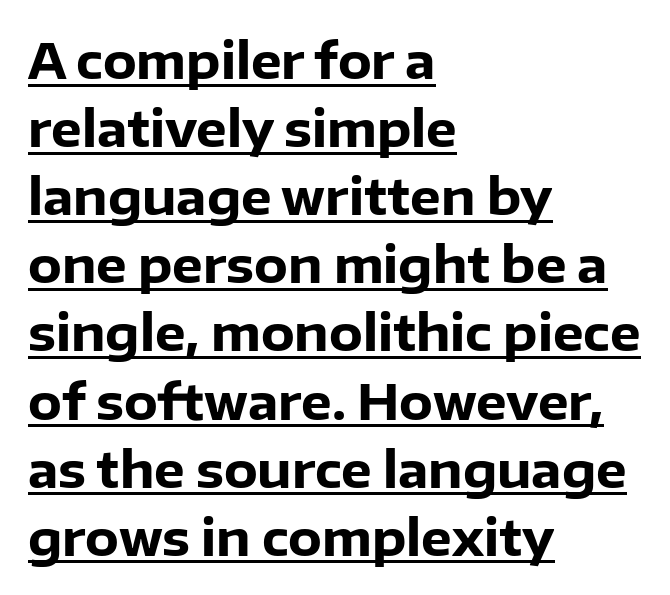
Q: Is the text bold? A: Yes.
Q: Is the text italic (slanted)? A: No, it is upright.
Q: Is the typeface a serif or a sans-serif typeface? A: Sans-serif.
Q: Is the text underlined? A: Yes.
Q: How is the paragraph aligned? A: Left-aligned.
Q: Is the spacing between letters normal or unusually wide? A: Normal.
Q: Is the spacing between lines tight, normal or loose? A: Normal.
Q: Width (condensed, normal, or wide)? A: Normal.
Q: Stroke contrast? A: Low.
Q: x-height? A: Medium.
Q: Monospaced? A: No.
